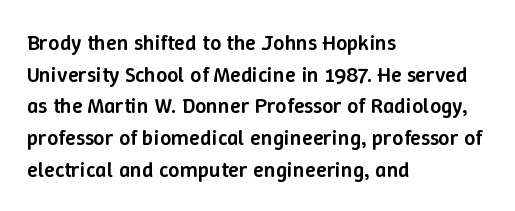
The image shows 22 px text type, upright; set left-aligned, normal line spacing (1.44x), normal letter spacing, not underlined.
